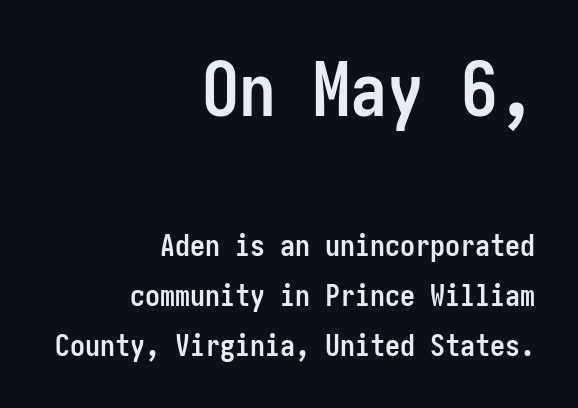
The image shows 74 px semibold, condensed sans-serif type, upright; set right-aligned, normal line spacing (1.67x), normal letter spacing, not underlined; the first (top) block is 2.47x larger; low stroke contrast and a medium x-height.
